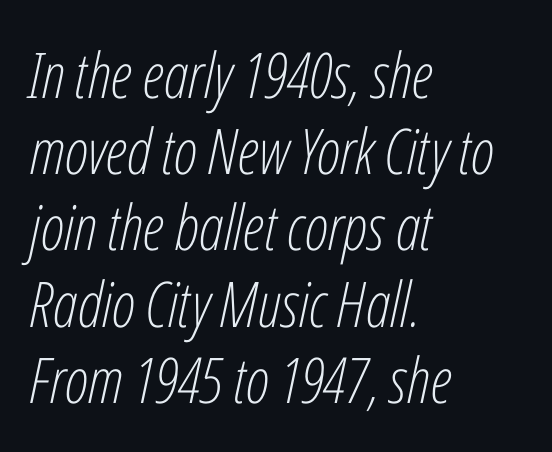
{"italic": "yes", "lean": "right", "slant_degrees": 12, "bold": "no", "weight": "light", "width": "condensed", "stroke_contrast": "low", "x_height": "medium", "monospaced": "no", "underline": "no", "align": "left", "line_spacing_ratio": 1.21, "letter_spacing": "normal", "letter_spacing_em": 0.0, "glyph_px": 63}
